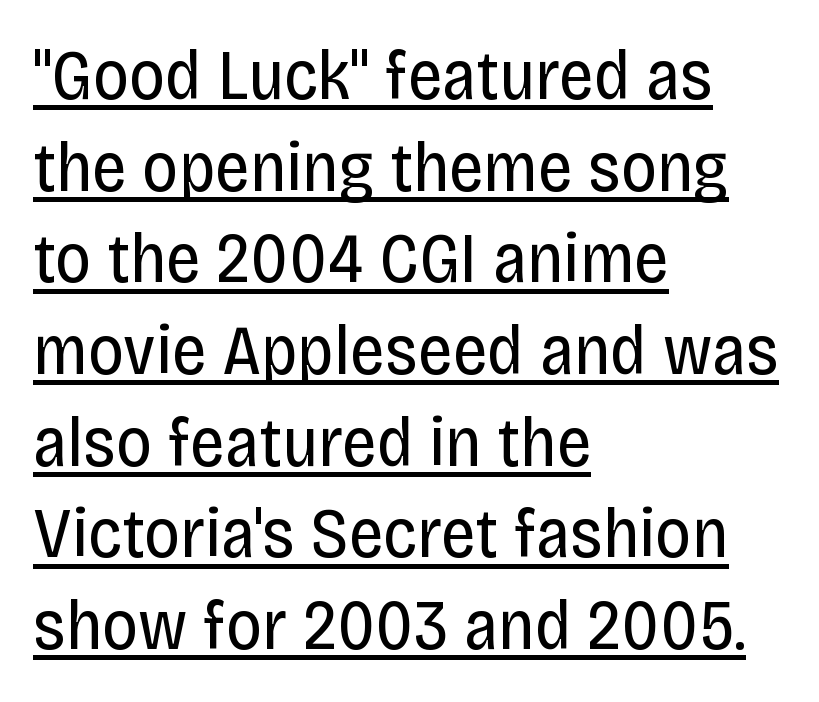
Q: Is the text bold? A: No.
Q: Is the text italic (slanted)? A: No, it is upright.
Q: Is the typeface a serif or a sans-serif typeface? A: Sans-serif.
Q: Is the text underlined? A: Yes.
Q: How is the paragraph aligned? A: Left-aligned.
Q: Is the spacing between letters normal or unusually wide? A: Normal.
Q: Is the spacing between lines tight, normal or loose? A: Normal.
Q: Width (condensed, normal, or wide)? A: Condensed.
Q: Stroke contrast? A: Low.
Q: x-height? A: Large.
Q: Monospaced? A: No.
